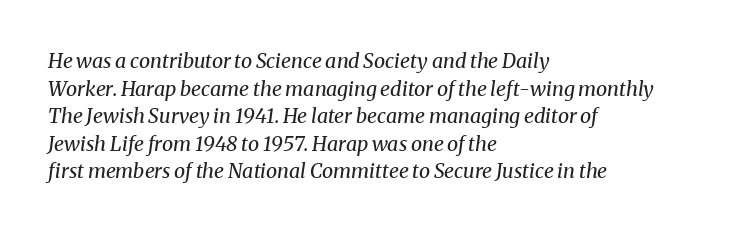
{"italic": "yes", "lean": "right", "slant_degrees": 8, "bold": "no", "underline": "no", "align": "left", "line_spacing": "normal", "line_spacing_ratio": 1.38, "letter_spacing": "normal", "letter_spacing_em": 0.0, "glyph_px": 20}
